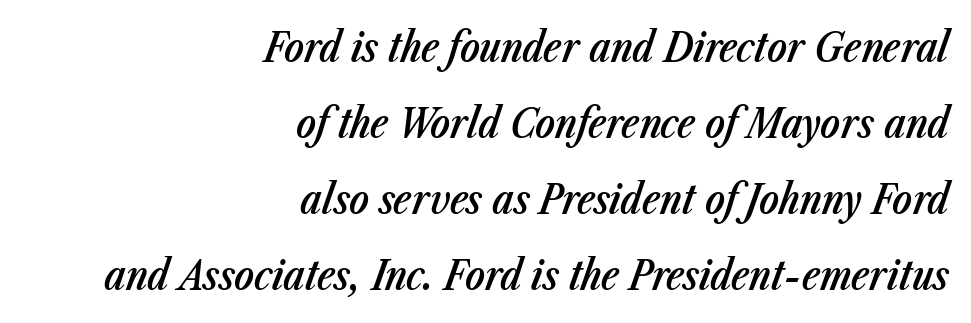
The image shows 41 px semibold, condensed type, italic (leaning right); set right-aligned, line spacing 1.85x, normal letter spacing, not underlined; low stroke contrast and a medium x-height.
